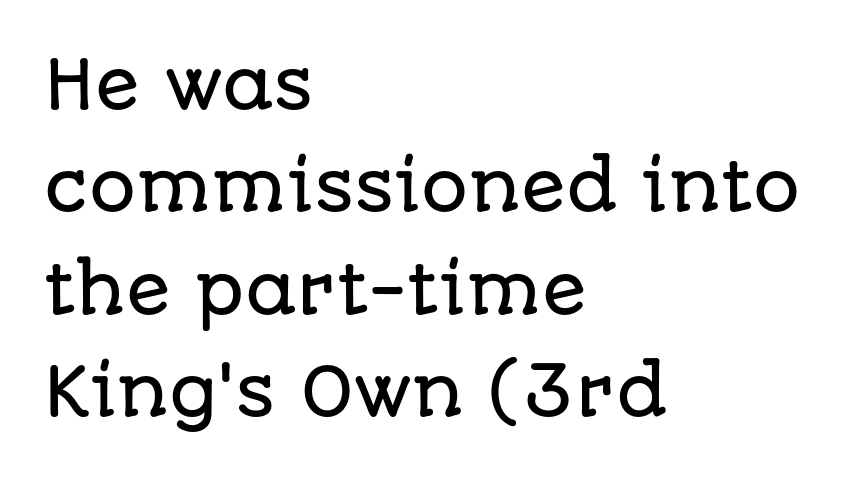
{"serif": "no", "italic": "no", "width": "normal", "stroke_contrast": "low", "x_height": "large", "monospaced": "no", "underline": "no", "align": "left", "line_spacing": "normal", "line_spacing_ratio": 1.55, "letter_spacing": "normal", "letter_spacing_em": 0.0, "glyph_px": 66}
